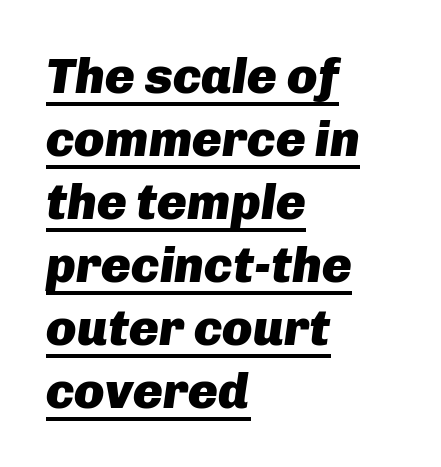
The image shows 50 px heavy type, italic (leaning right); set left-aligned, normal line spacing (1.26x), normal letter spacing, underlined; low stroke contrast and a medium x-height.
